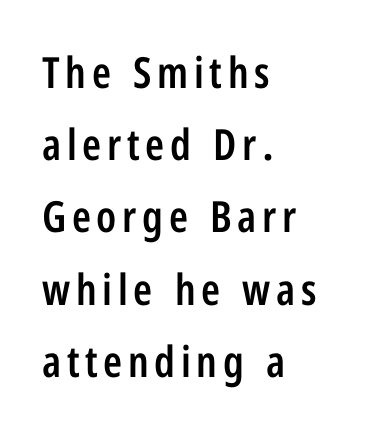
The lines in this sample share a left origin and differ only in where they stop. A clean baseline with only descenders dipping below it. Notice how the stems are strictly vertical — no italics here. In terms of letterform style, serifs are entirely absent. Looks like regular typesetting: each glyph gets only the width it needs. This block has exactly the height ordinary leading produces.
